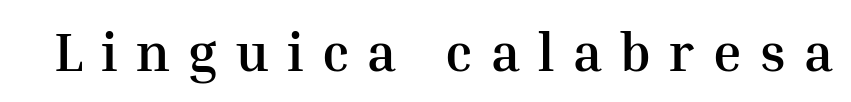
A typesetter would call this proportional, since set widths differ per character. The glyphs have the mass of a bold cut. The line texture is sparse and dotted thanks to wide tracking. Check the space under the baseline: it is left empty. If you drew a line through each stem, it would be perfectly vertical.
